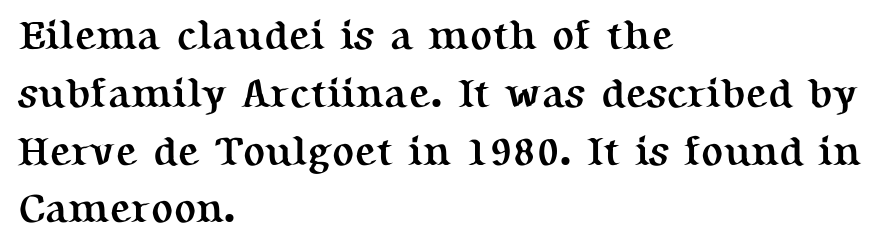
Q: Is the text bold? A: Yes.
Q: Is the text italic (slanted)? A: No, it is upright.
Q: Is the typeface a serif or a sans-serif typeface? A: Serif.
Q: Is the text underlined? A: No.
Q: How is the paragraph aligned? A: Left-aligned.
Q: Is the spacing between letters normal or unusually wide? A: Normal.
Q: Is the spacing between lines tight, normal or loose? A: Normal.
Q: Width (condensed, normal, or wide)? A: Normal.
Q: Stroke contrast? A: Medium.
Q: x-height? A: Medium.
Q: Monospaced? A: No.
